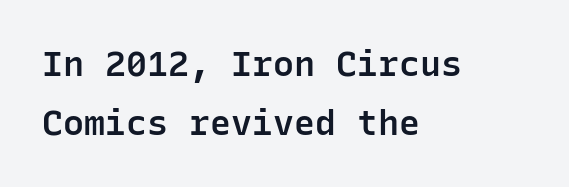
{"serif": "no", "italic": "no", "bold": "semi", "weight": "semibold", "width": "normal", "stroke_contrast": "low", "x_height": "medium", "monospaced": "yes", "underline": "no", "align": "left", "line_spacing": "normal", "line_spacing_ratio": 1.7, "letter_spacing": "normal", "letter_spacing_em": 0.0, "glyph_px": 35}
